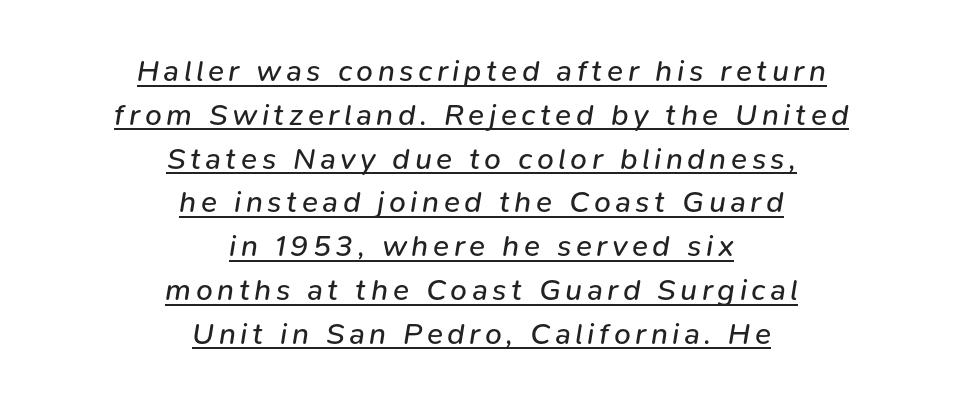
The image shows 30 px regular-weight type, italic (leaning right); set centered, normal line spacing (1.46x), underlined; low stroke contrast and a medium x-height.
